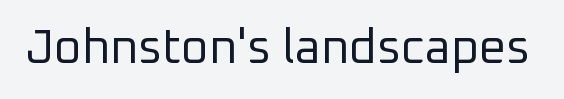
Q: Is the text bold? A: No.
Q: Is the text italic (slanted)? A: No, it is upright.
Q: Is the typeface a serif or a sans-serif typeface? A: Sans-serif.
Q: Is the text underlined? A: No.
Q: Is the spacing between letters normal or unusually wide? A: Normal.
Q: Width (condensed, normal, or wide)? A: Normal.
Q: Stroke contrast? A: Low.
Q: x-height? A: Medium.
Q: Monospaced? A: No.
